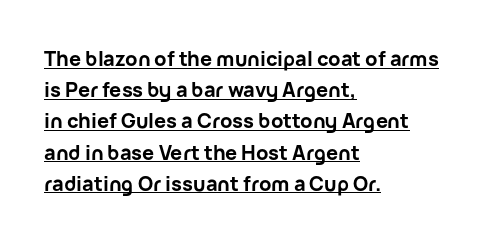
The designer left line spacing at the default. A full-strength bold gives these letters their thick strokes. Does a line run under the words? Yes, clearly. The axis of the letterforms is exactly vertical.
